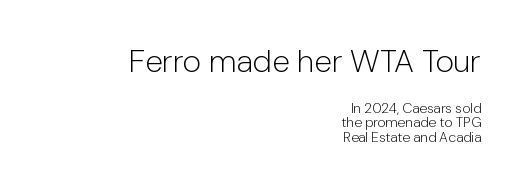
{"serif": "no", "italic": "no", "bold": "no", "weight": "light", "width": "normal", "stroke_contrast": "low", "x_height": "medium", "monospaced": "no", "underline": "no", "align": "right", "line_spacing": "tight", "line_spacing_ratio": 1.04, "letter_spacing": "normal", "letter_spacing_em": 0.0, "larger_block": "first", "size_ratio": 2.29, "glyph_px": 32}
